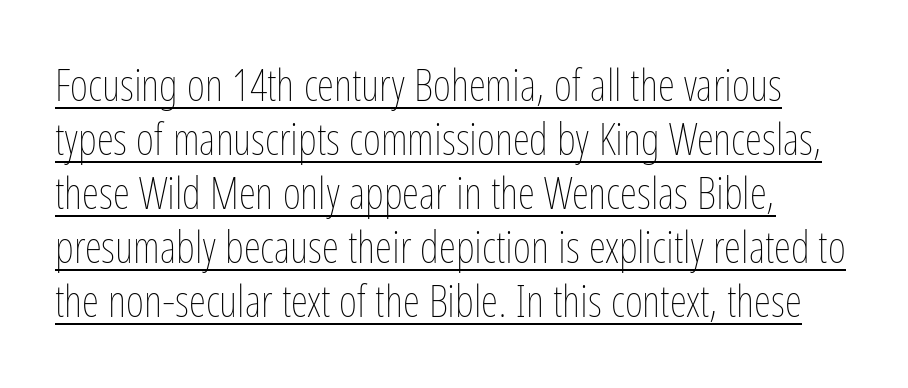
{"italic": "no", "bold": "no", "weight": "thin", "width": "condensed", "stroke_contrast": "low", "x_height": "medium", "monospaced": "no", "underline": "yes", "line_spacing_ratio": 1.23, "letter_spacing": "normal", "letter_spacing_em": 0.0, "glyph_px": 44}
